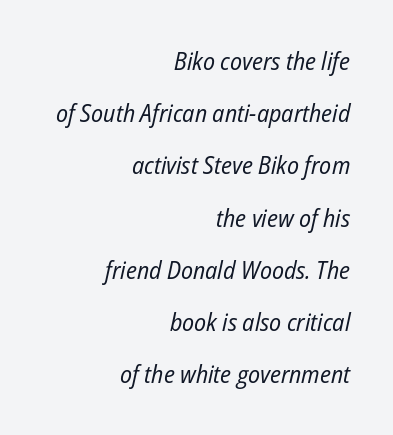
Q: Is the text bold? A: No.
Q: Is the text italic (slanted)? A: Yes, it leans right by about 12 degrees.
Q: Is the text underlined? A: No.
Q: How is the paragraph aligned? A: Right-aligned.
Q: Is the spacing between letters normal or unusually wide? A: Normal.
Q: Is the spacing between lines tight, normal or loose? A: Loose.
